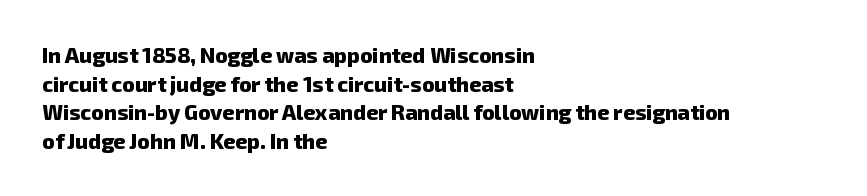
The image shows 21 px bold type; set left-aligned, normal line spacing (1.36x), normal letter spacing, not underlined.
